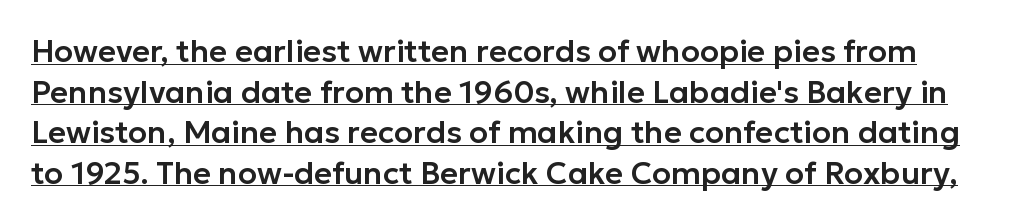
The image shows 31 px sans-serif type, upright; set normal line spacing (1.31x), normal letter spacing, underlined; low stroke contrast and a medium x-height.
